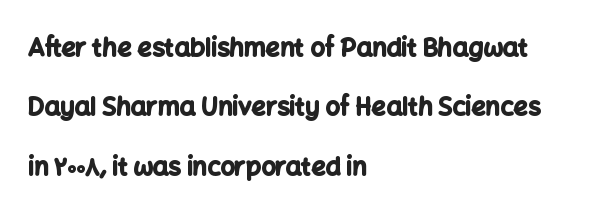
Q: Is the text bold? A: Yes.
Q: Is the text italic (slanted)? A: No, it is upright.
Q: Is the text underlined? A: No.
Q: How is the paragraph aligned? A: Left-aligned.
Q: Is the spacing between letters normal or unusually wide? A: Normal.
Q: Is the spacing between lines tight, normal or loose? A: Loose.
